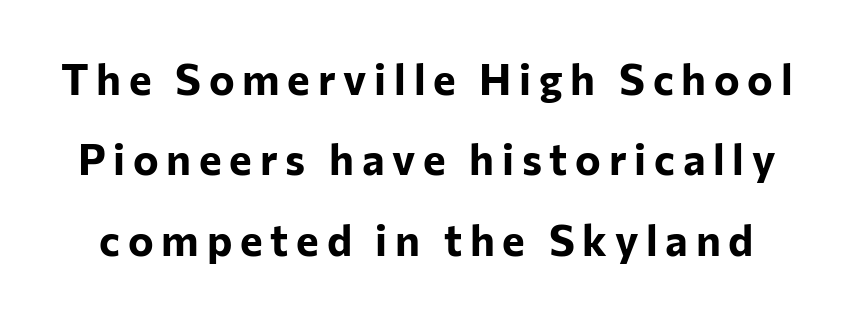
The image shows 43 px bold sans-serif type, upright; set line spacing 1.87x, not underlined; low stroke contrast and a medium x-height.
